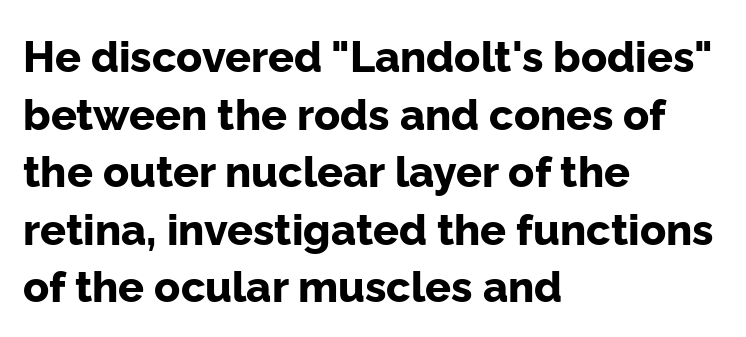
Q: Is the text bold? A: Yes.
Q: Is the text italic (slanted)? A: No, it is upright.
Q: Is the typeface a serif or a sans-serif typeface? A: Sans-serif.
Q: Is the text underlined? A: No.
Q: How is the paragraph aligned? A: Left-aligned.
Q: Is the spacing between letters normal or unusually wide? A: Normal.
Q: Is the spacing between lines tight, normal or loose? A: Normal.
Q: Width (condensed, normal, or wide)? A: Normal.
Q: Stroke contrast? A: Low.
Q: x-height? A: Medium.
Q: Monospaced? A: No.
